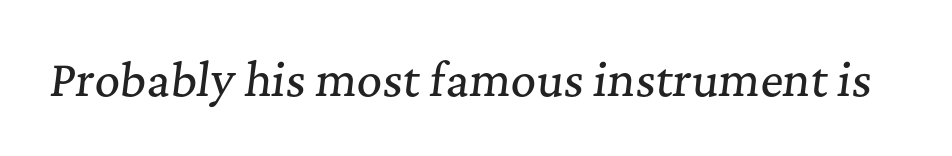
{"serif": "yes", "italic": "yes", "lean": "right", "slant_degrees": 7, "width": "normal", "stroke_contrast": "medium", "x_height": "medium", "monospaced": "no", "underline": "no", "letter_spacing": "normal", "letter_spacing_em": 0.0, "glyph_px": 44}
